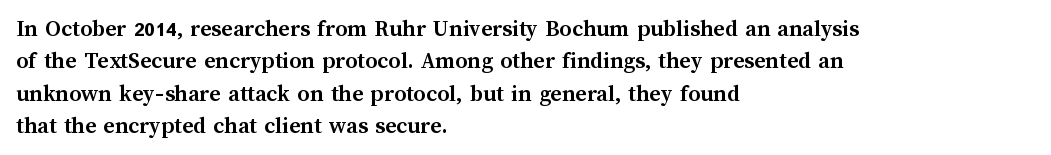
Whoever set this chose a conventional vertical rhythm. Emphasis by weight is at full strength: bold. The setting favours the left margin, as ordinary paragraphs usually do. Glance below the letters and you will spot only blank space. Rendered with straight, roman letterforms.
